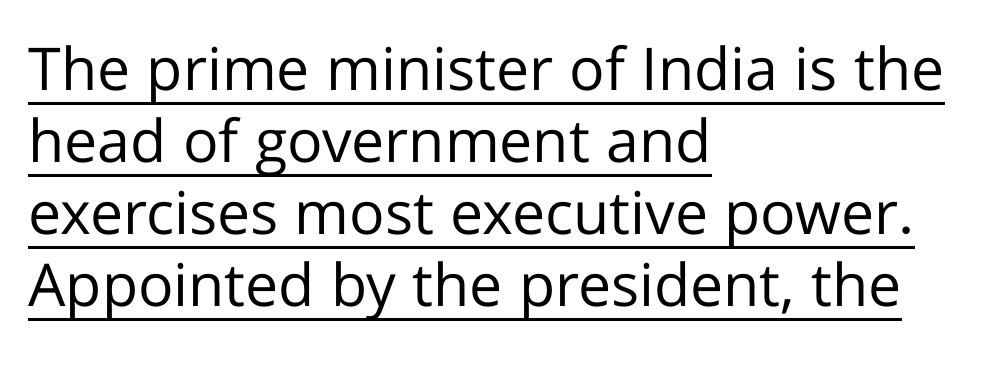
{"serif": "no", "italic": "no", "bold": "no", "weight": "regular", "width": "normal", "stroke_contrast": "low", "x_height": "medium", "monospaced": "no", "underline": "yes", "align": "left", "line_spacing_ratio": 1.22, "letter_spacing": "normal", "letter_spacing_em": 0.0, "glyph_px": 59}
